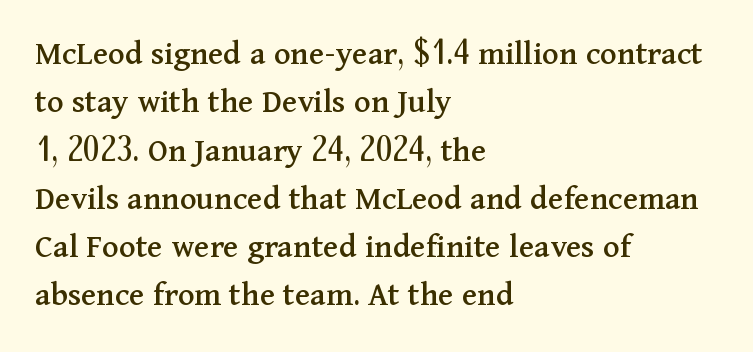
The image shows 35 px serif type, upright; set left-aligned, normal line spacing (1.38x), normal letter spacing, not underlined; medium stroke contrast and a medium x-height.
